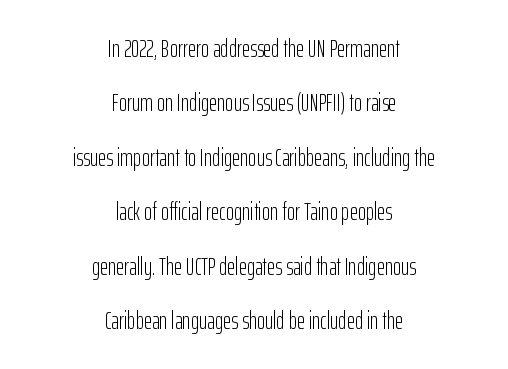
The image shows 25 px text type, upright; set centered, loose line spacing (2.18x), normal letter spacing, not underlined.
